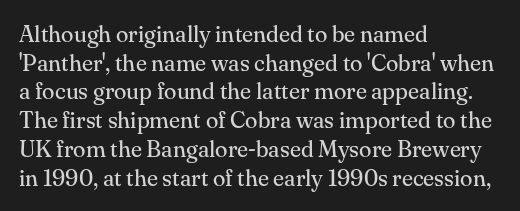
The image shows 23 px text type, upright; set left-aligned, normal line spacing (1.25x), normal letter spacing, not underlined.
